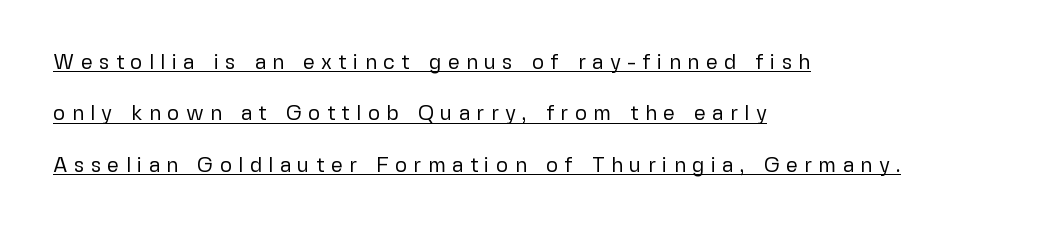
{"italic": "no", "bold": "no", "underline": "yes", "align": "left", "line_spacing": "loose", "line_spacing_ratio": 2.45, "letter_spacing": "wide", "letter_spacing_em": 0.3, "glyph_px": 21}
